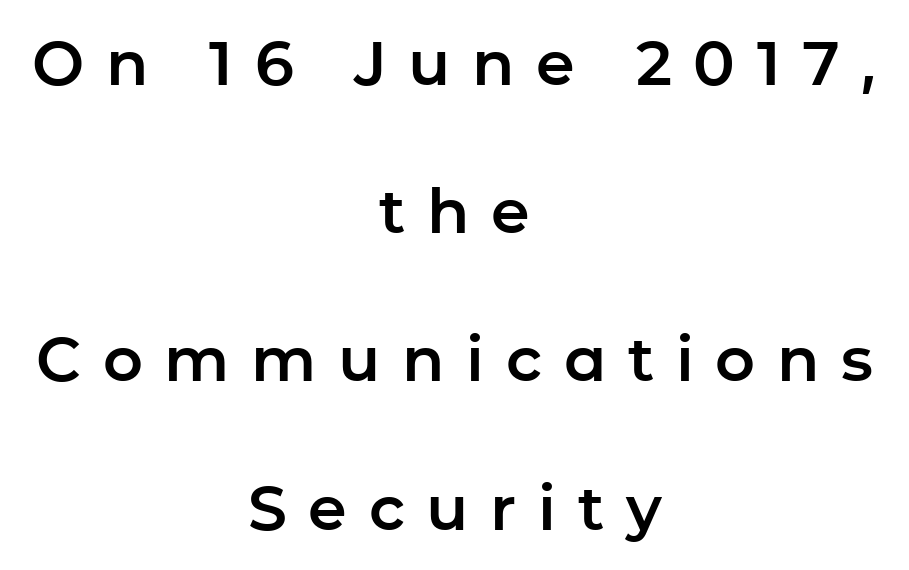
{"serif": "no", "italic": "no", "width": "normal", "stroke_contrast": "low", "x_height": "medium", "monospaced": "no", "underline": "no", "align": "center", "line_spacing": "loose", "line_spacing_ratio": 2.39, "letter_spacing": "wide", "letter_spacing_em": 0.35, "glyph_px": 62}
